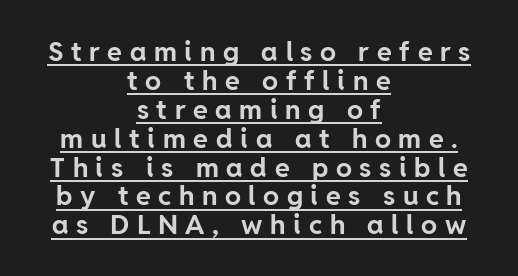
Q: Is the text bold? A: Yes.
Q: Is the text italic (slanted)? A: No, it is upright.
Q: Is the text underlined? A: Yes.
Q: How is the paragraph aligned? A: Centered.
Q: Is the spacing between letters normal or unusually wide? A: Unusually wide.
Q: Is the spacing between lines tight, normal or loose? A: Tight.
